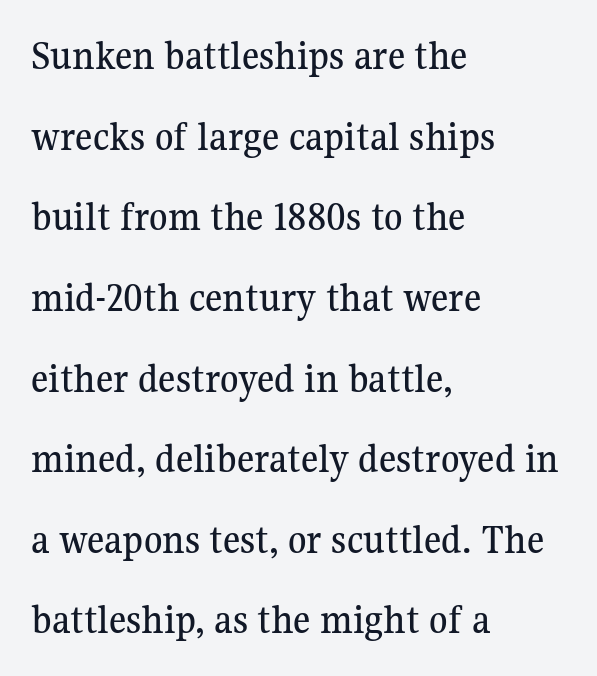
The image shows 42 px serif type, upright; set left-aligned, loose line spacing (1.92x), normal letter spacing, not underlined; medium stroke contrast and a medium x-height.
